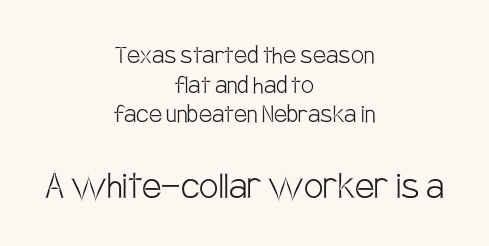
The image shows 43 px light, condensed sans-serif type, upright; set centered, tight line spacing (1.02x), normal letter spacing, not underlined; the second (bottom) block is 1.48x larger; low stroke contrast and a large x-height.
